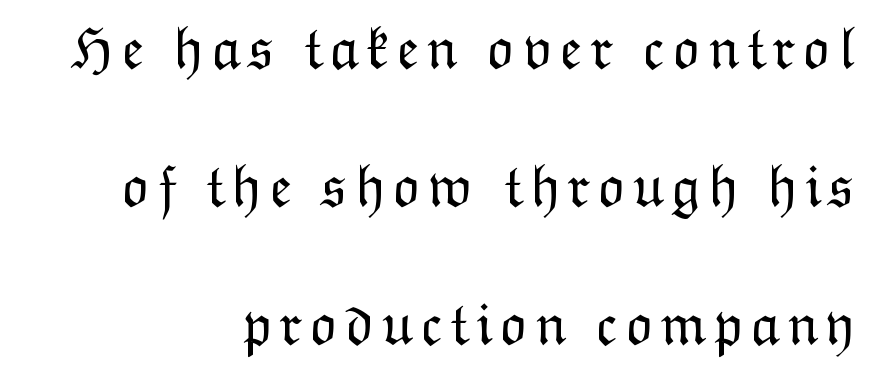
These lines are rendered in a variable-pitch font. Teacher's note: observe the even right margin — that is flush-right alignment. Summary of vertical rhythm: relaxed, with wide interline spacing. Rendered with straight, roman letterforms. These glyphs show unthickened strokes, regular width or finer.
